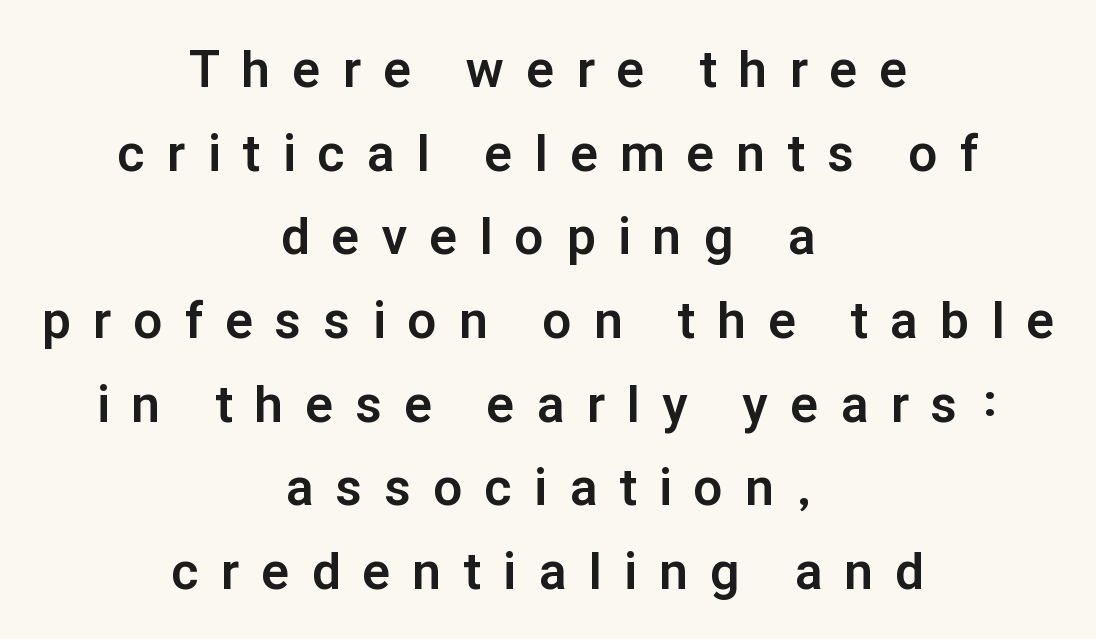
Q: Is the text bold? A: Yes.
Q: Is the text italic (slanted)? A: No, it is upright.
Q: Is the typeface a serif or a sans-serif typeface? A: Sans-serif.
Q: Is the text underlined? A: No.
Q: How is the paragraph aligned? A: Centered.
Q: Is the spacing between letters normal or unusually wide? A: Unusually wide.
Q: Is the spacing between lines tight, normal or loose? A: Normal.
Q: Width (condensed, normal, or wide)? A: Normal.
Q: Stroke contrast? A: Low.
Q: x-height? A: Medium.
Q: Monospaced? A: No.
